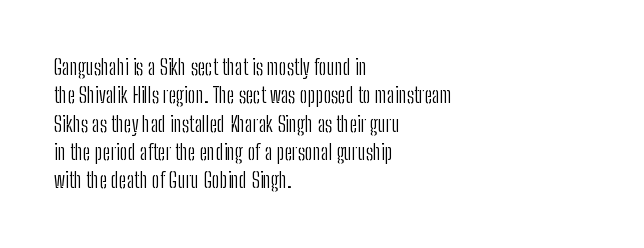
Evenly set lines give the paragraph a standard silhouette. Students, note that the glyphs here touch the page at normal intervals. In terms of posture, this sample is upright. Typeset ragged right — the left edge is the straight one.
